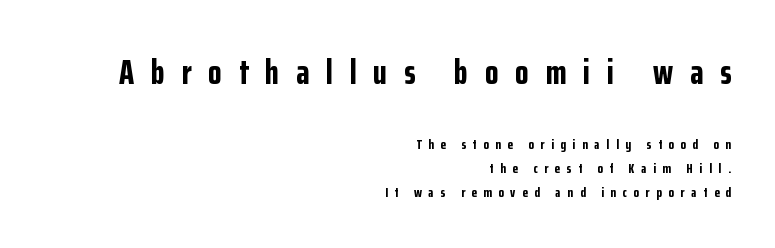
The image shows 35 px bold, condensed sans-serif type, upright; set right-aligned, line spacing 1.73x, unusually wide letter spacing (+0.48 em), not underlined; the first (top) block is 2.5x larger; low stroke contrast and a medium x-height.
